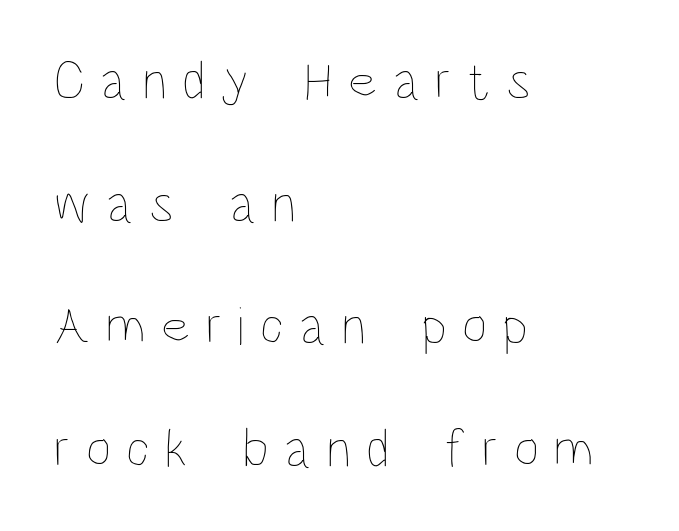
Decoration check: the copy has no underline. Do the characters align in a grid? No, the font is proportional. One glance says open: line gaps are wider than usual. Is the stroke heavy? The answer is a plain regular-or-lighter. Typeset ragged right — the left edge is the straight one. The letterforms stand isolated, each surrounded by extra space.
